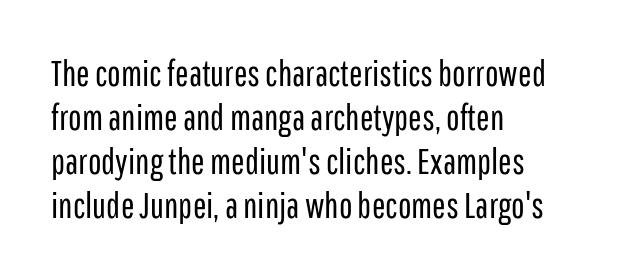
Does extra space separate the letters? No, they use regular spacing. This is not heavy type; no bold has been used. Compared with a centered layout, this one pins lines to the left instead. If you drew a line through each stem, it would be perfectly vertical. Rule under the text: the space is simply empty. This rendering employs a face without finishing strokes, i.e., a sans-serif.
